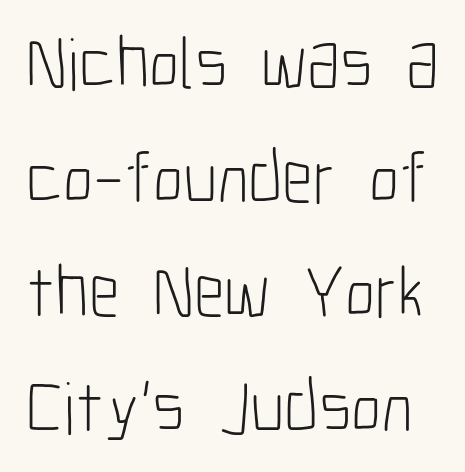
Q: Is the text bold? A: No.
Q: Is the text italic (slanted)? A: No, it is upright.
Q: Is the typeface a serif or a sans-serif typeface? A: Sans-serif.
Q: Is the text underlined? A: No.
Q: Is the spacing between letters normal or unusually wide? A: Normal.
Q: Is the spacing between lines tight, normal or loose? A: Normal.
Q: Width (condensed, normal, or wide)? A: Condensed.
Q: Stroke contrast? A: Low.
Q: x-height? A: Medium.
Q: Monospaced? A: No.
